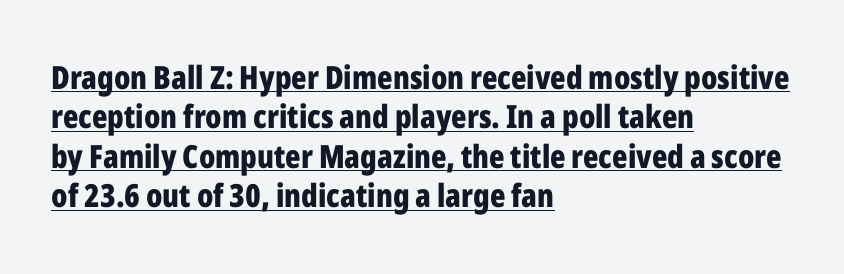
Q: Is the text bold? A: Yes.
Q: Is the text italic (slanted)? A: No, it is upright.
Q: Is the typeface a serif or a sans-serif typeface? A: Sans-serif.
Q: Is the text underlined? A: Yes.
Q: How is the paragraph aligned? A: Left-aligned.
Q: Is the spacing between letters normal or unusually wide? A: Normal.
Q: Width (condensed, normal, or wide)? A: Condensed.
Q: Stroke contrast? A: Low.
Q: x-height? A: Medium.
Q: Monospaced? A: No.
